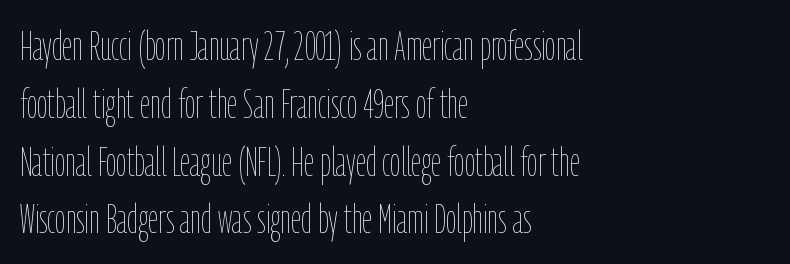
The image shows 41 px thin, condensed type, upright; set left-aligned, normal line spacing (1.41x), normal letter spacing, not underlined; low stroke contrast and a medium x-height.
